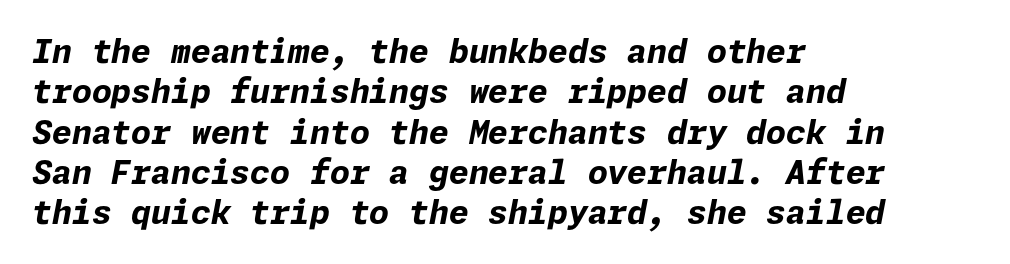
The image shows 32 px bold type, italic (leaning right); set left-aligned, normal line spacing (1.26x), normal letter spacing, not underlined; low stroke contrast and a medium x-height.
